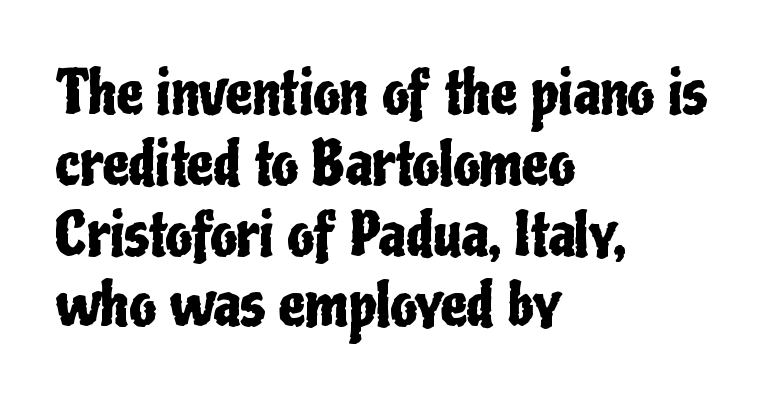
The image shows 59 px condensed sans-serif type, upright; set left-aligned, line spacing 1.2x, normal letter spacing, not underlined; low stroke contrast and a medium x-height.
